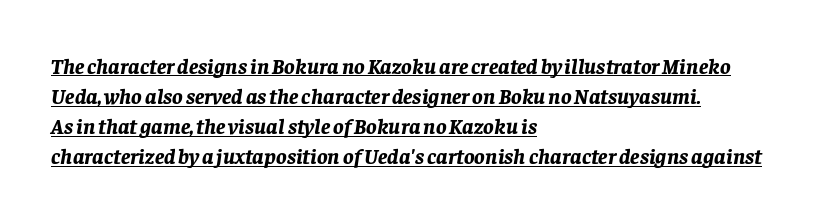
The image shows 22 px bold type, italic (leaning right); set left-aligned, normal line spacing (1.37x), normal letter spacing, underlined.
